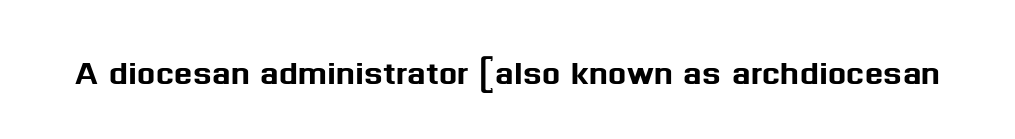
Q: Is the text italic (slanted)? A: No, it is upright.
Q: Is the typeface a serif or a sans-serif typeface? A: Sans-serif.
Q: Is the text underlined? A: No.
Q: Is the spacing between letters normal or unusually wide? A: Normal.
Q: Width (condensed, normal, or wide)? A: Normal.
Q: Stroke contrast? A: Medium.
Q: x-height? A: Medium.
Q: Monospaced? A: No.
